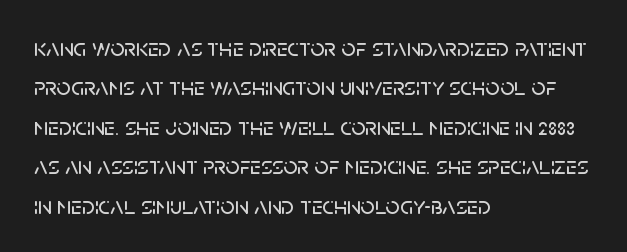
{"italic": "no", "underline": "no", "align": "left", "line_spacing": "normal", "line_spacing_ratio": 1.58, "letter_spacing": "normal", "letter_spacing_em": 0.0, "glyph_px": 25}
